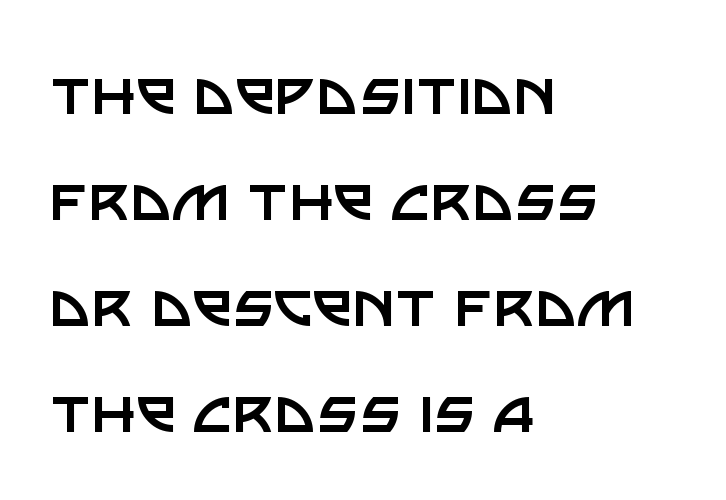
Horizontal bands of white between lines are of average thickness. Upright lettering throughout. The typesetting does not lean heavy: it is not bold. The text was rendered using a sans face with plain stroke endings. Teacher's note: observe the even left margin — that is flush-left alignment. Descenders are the only things crossing below the line.
